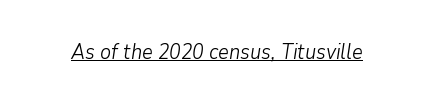
The image shows 21 px text type, italic (leaning right); set normal letter spacing, underlined.
